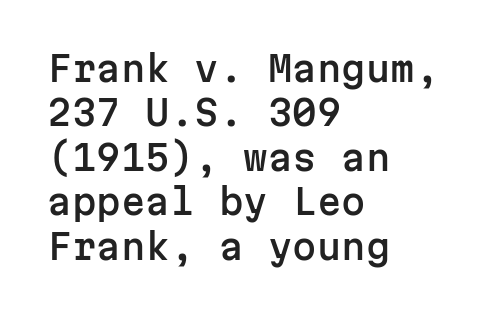
Q: Is the text italic (slanted)? A: No, it is upright.
Q: Is the typeface a serif or a sans-serif typeface? A: Sans-serif.
Q: Is the text underlined? A: No.
Q: How is the paragraph aligned? A: Left-aligned.
Q: Is the spacing between letters normal or unusually wide? A: Normal.
Q: Is the spacing between lines tight, normal or loose? A: Normal.
Q: Width (condensed, normal, or wide)? A: Normal.
Q: Stroke contrast? A: Low.
Q: x-height? A: Medium.
Q: Monospaced? A: Yes.
